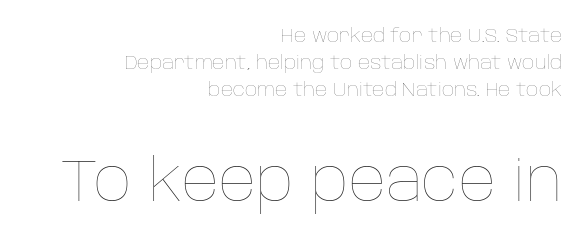
Q: Is the text bold? A: No.
Q: Is the text italic (slanted)? A: No, it is upright.
Q: Is the text underlined? A: No.
Q: How is the paragraph aligned? A: Right-aligned.
Q: Is the spacing between letters normal or unusually wide? A: Normal.
Q: Is the spacing between lines tight, normal or loose? A: Normal.
Q: Which block of text is set in a larger size, the first (top) or the second (bottom)? A: The second (bottom) one.
Q: Width (condensed, normal, or wide)? A: Normal.
Q: Stroke contrast? A: Low.
Q: x-height? A: Large.
Q: Monospaced? A: No.
